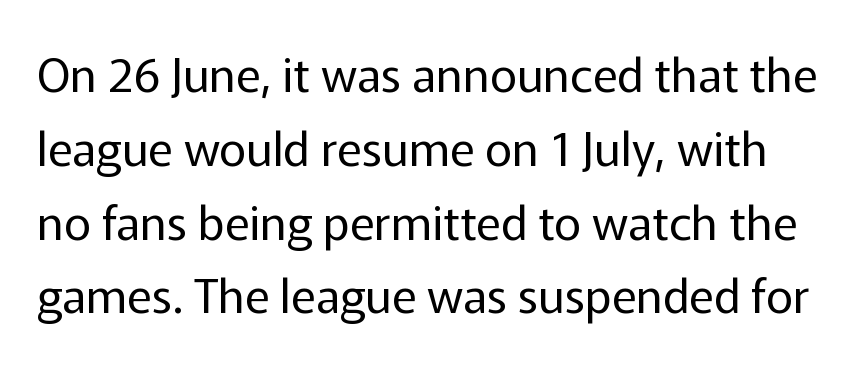
Q: Is the text bold? A: No.
Q: Is the text italic (slanted)? A: No, it is upright.
Q: Is the typeface a serif or a sans-serif typeface? A: Sans-serif.
Q: Is the text underlined? A: No.
Q: Is the spacing between letters normal or unusually wide? A: Normal.
Q: Is the spacing between lines tight, normal or loose? A: Normal.
Q: Width (condensed, normal, or wide)? A: Normal.
Q: Stroke contrast? A: Low.
Q: x-height? A: Medium.
Q: Monospaced? A: No.
